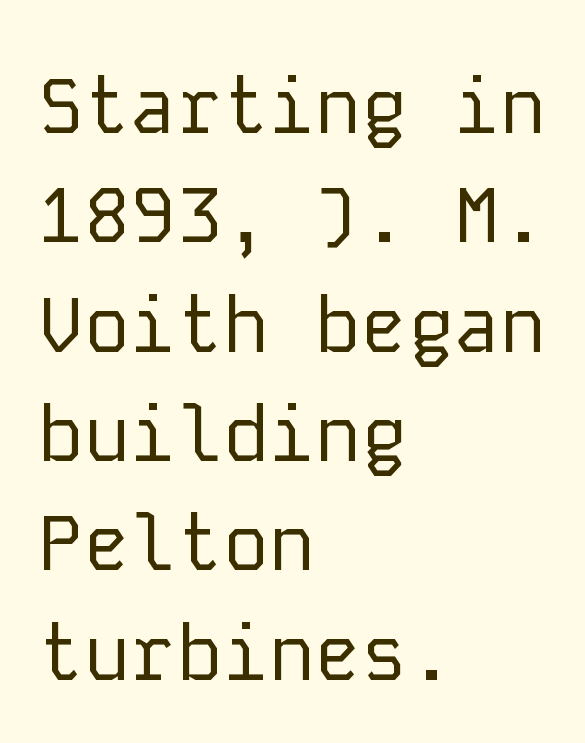
Q: Is the text bold? A: No.
Q: Is the text italic (slanted)? A: No, it is upright.
Q: Is the typeface a serif or a sans-serif typeface? A: Sans-serif.
Q: Is the text underlined? A: No.
Q: How is the paragraph aligned? A: Left-aligned.
Q: Is the spacing between letters normal or unusually wide? A: Normal.
Q: Is the spacing between lines tight, normal or loose? A: Normal.
Q: Width (condensed, normal, or wide)? A: Normal.
Q: Stroke contrast? A: Low.
Q: x-height? A: Medium.
Q: Monospaced? A: Yes.
